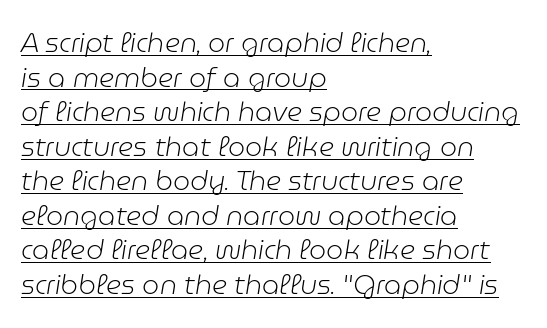
Q: Is the text bold? A: No.
Q: Is the text italic (slanted)? A: Yes, it leans right by about 9 degrees.
Q: Is the text underlined? A: Yes.
Q: How is the paragraph aligned? A: Left-aligned.
Q: Is the spacing between letters normal or unusually wide? A: Normal.
Q: Is the spacing between lines tight, normal or loose? A: Normal.
